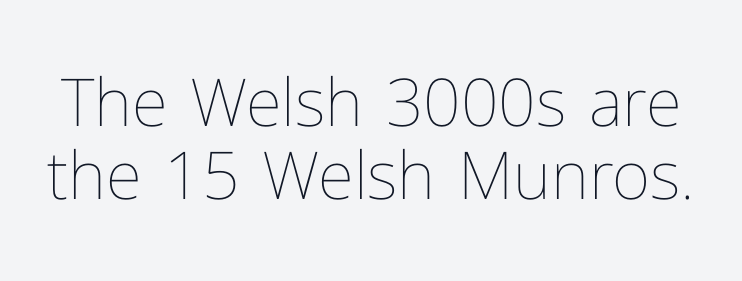
The image shows 66 px thin type, upright; set tight line spacing (1.1x), normal letter spacing, not underlined; low stroke contrast and a medium x-height.
